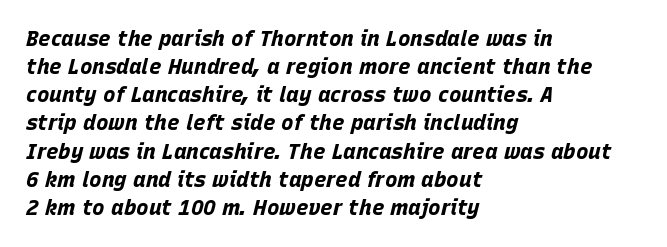
{"italic": "yes", "lean": "right", "slant_degrees": 15, "bold": "yes", "underline": "no", "align": "left", "line_spacing": "normal", "line_spacing_ratio": 1.34, "letter_spacing": "normal", "letter_spacing_em": 0.0, "glyph_px": 21}
